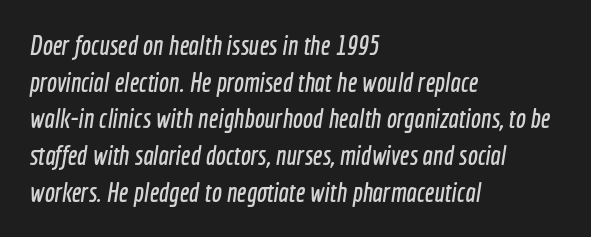
The area under the type is left untouched. Line beginnings align vertically; line endings do not. Each new line begins a customary step beneath the previous one. Nothing unusual about the tracking: characters are spaced as the font intends.
